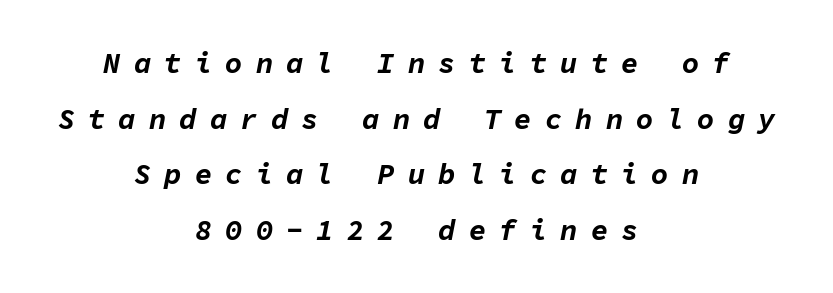
The image shows 29 px bold type, italic (leaning right), monospaced; set centered, loose line spacing (1.92x), unusually wide letter spacing (+0.45 em), not underlined; low stroke contrast and a medium x-height.
